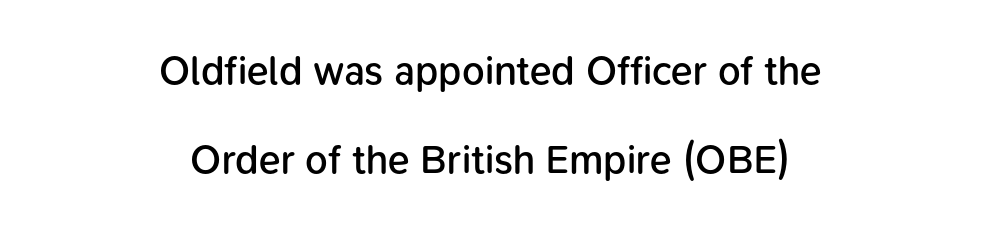
The image shows 40 px semibold sans-serif type, upright; set centered, loose line spacing (2.23x), normal letter spacing, not underlined; low stroke contrast and a medium x-height.
